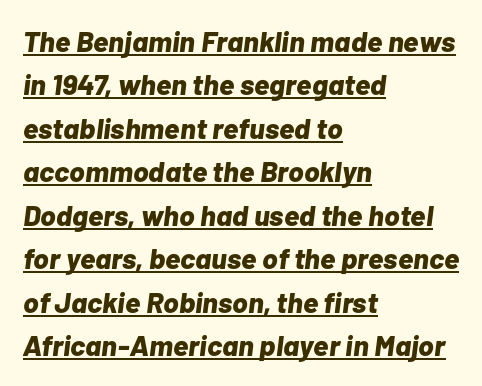
The image shows 29 px bold type, italic (leaning right); set left-aligned, normal line spacing (1.5x), normal letter spacing, underlined; low stroke contrast and a medium x-height.
